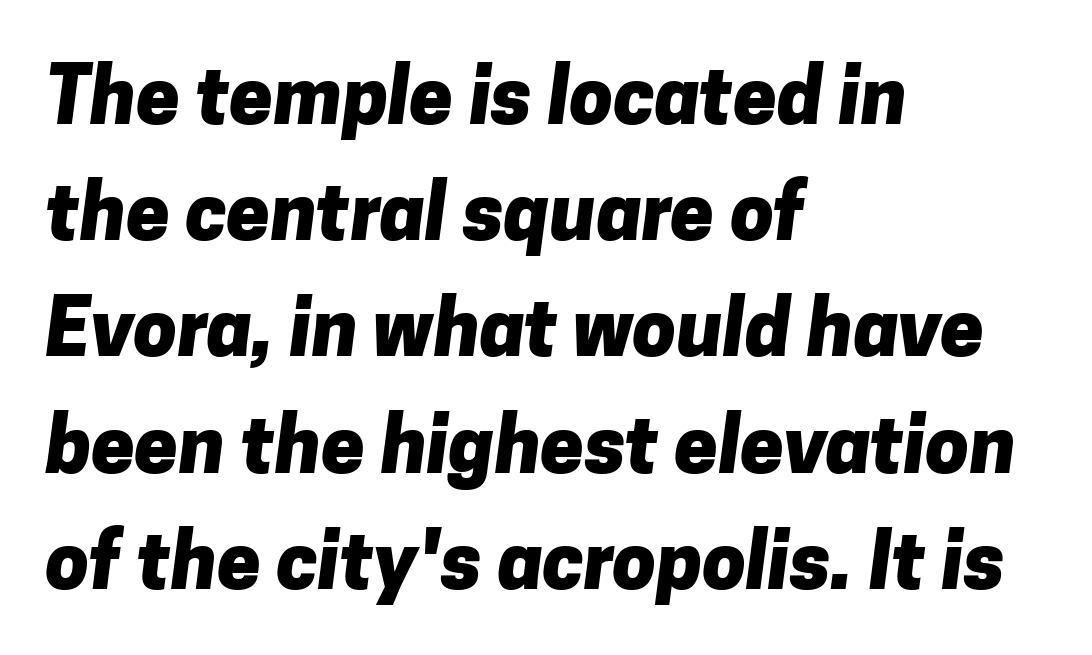
The image shows 78 px heavy sans-serif type; set left-aligned, normal line spacing (1.49x), normal letter spacing, not underlined; low stroke contrast and a medium x-height.
